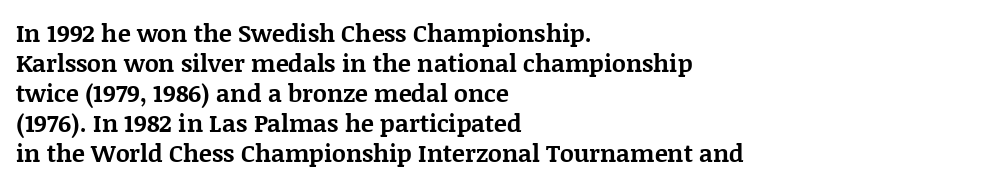
{"italic": "no", "bold": "yes", "underline": "no", "align": "left", "line_spacing": "normal", "line_spacing_ratio": 1.25, "letter_spacing": "normal", "letter_spacing_em": 0.0, "glyph_px": 24}
